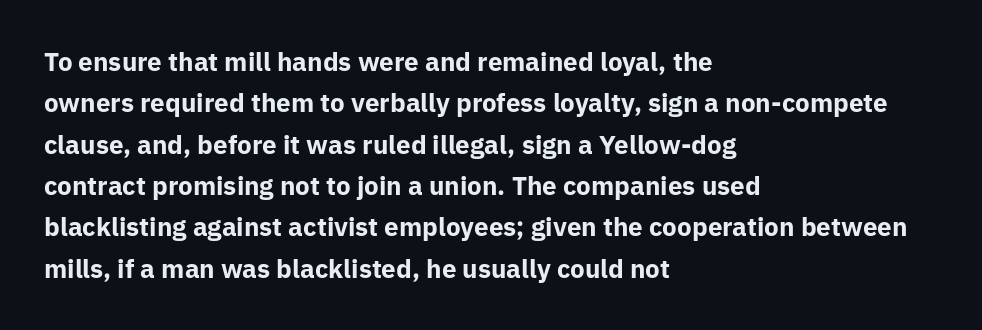
Q: Is the text bold? A: Yes.
Q: Is the text italic (slanted)? A: No, it is upright.
Q: Is the text underlined? A: No.
Q: How is the paragraph aligned? A: Left-aligned.
Q: Is the spacing between letters normal or unusually wide? A: Normal.
Q: Is the spacing between lines tight, normal or loose? A: Normal.
